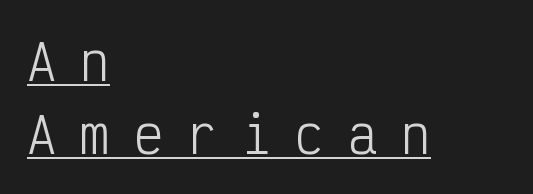
{"serif": "no", "italic": "no", "bold": "no", "weight": "light", "width": "condensed", "stroke_contrast": "low", "x_height": "medium", "monospaced": "yes", "underline": "yes", "align": "left", "line_spacing": "normal", "line_spacing_ratio": 1.48, "letter_spacing": "wide", "letter_spacing_em": 0.49, "glyph_px": 49}
